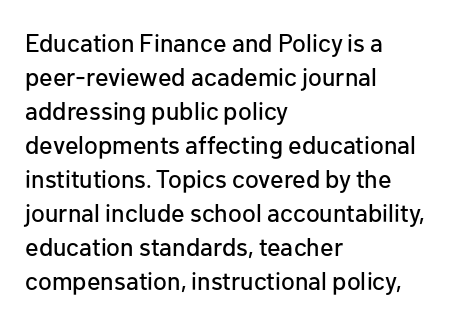
{"italic": "no", "underline": "no", "align": "left", "line_spacing": "normal", "line_spacing_ratio": 1.36, "letter_spacing": "normal", "letter_spacing_em": 0.0, "glyph_px": 25}
